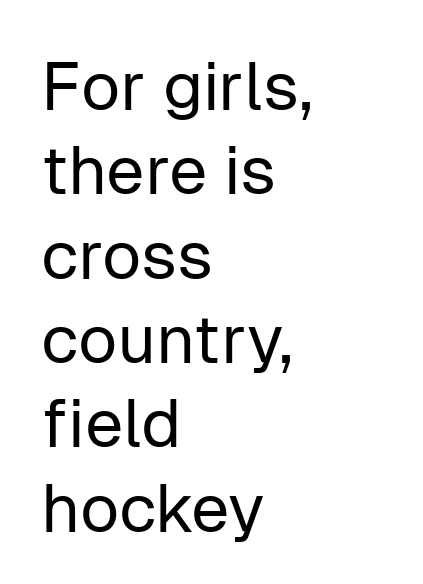
{"serif": "no", "italic": "no", "bold": "no", "weight": "regular", "width": "normal", "stroke_contrast": "low", "x_height": "medium", "monospaced": "no", "underline": "no", "align": "left", "line_spacing_ratio": 1.24, "letter_spacing": "normal", "letter_spacing_em": 0.0, "glyph_px": 68}
